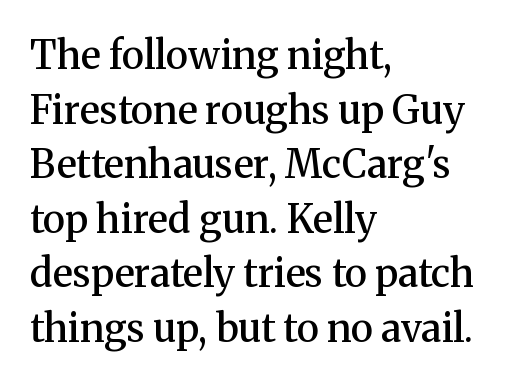
Think of a printed novel: that variable character pitch is what you see here. Characters follow at the spacing the type designer built in. Characters remain perfectly vertical along every line. Heft: intermediate — a semibold. Line spacing here is normal. Visually the block forms a straight wall on the left and a jagged coastline on the right.
